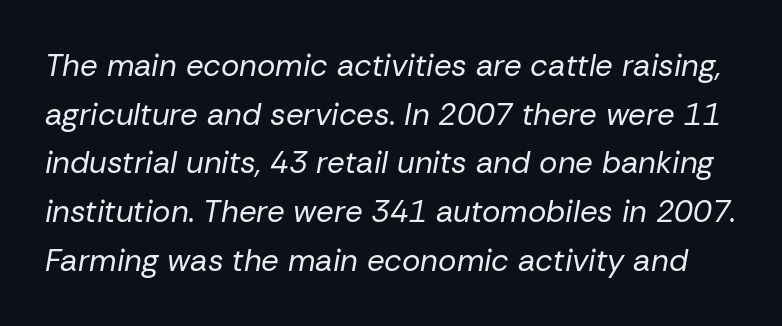
{"italic": "yes", "lean": "right", "slant_degrees": 10, "bold": "no", "weight": "regular", "width": "normal", "stroke_contrast": "low", "x_height": "medium", "monospaced": "no", "underline": "no", "line_spacing": "normal", "line_spacing_ratio": 1.57, "letter_spacing": "normal", "letter_spacing_em": 0.0, "glyph_px": 31}
